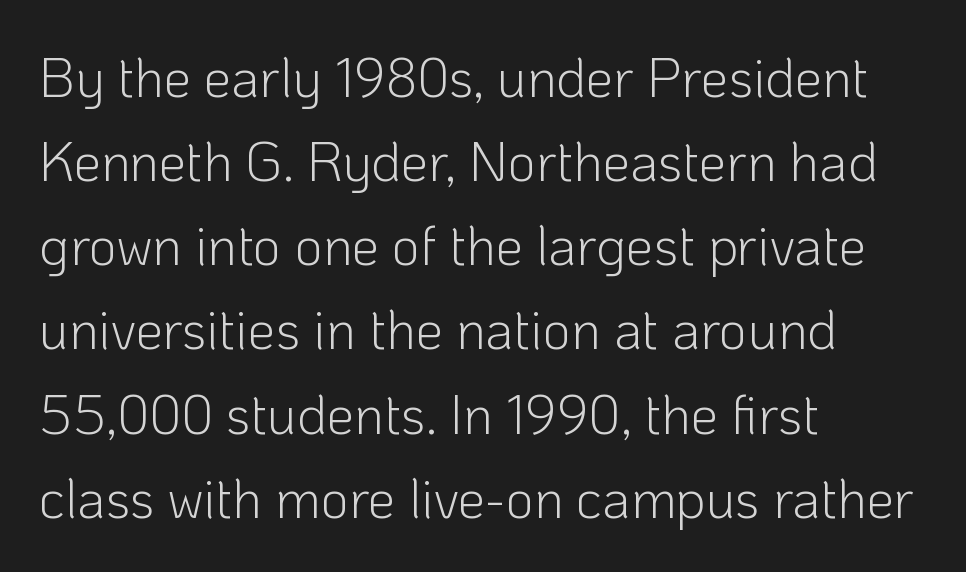
If you drew a ruler down the left edge, every line would touch it. The letters carry no serifs — their stems end cleanly without finishing strokes. Each row of text sits above clean, open space. Stems and bowls with no extra thickness — not bold. You could not count columns in this text — the font is proportionally spaced. Evenly set lines give the paragraph a standard silhouette.
